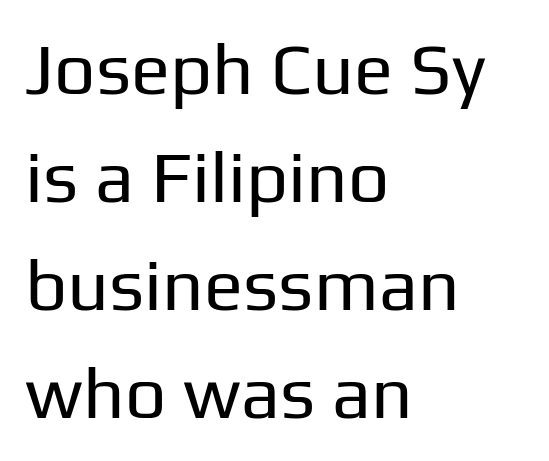
{"serif": "no", "italic": "no", "bold": "no", "weight": "regular", "width": "normal", "stroke_contrast": "low", "x_height": "medium", "monospaced": "no", "underline": "no", "align": "left", "line_spacing": "normal", "line_spacing_ratio": 1.48, "letter_spacing": "normal", "letter_spacing_em": 0.0, "glyph_px": 73}
